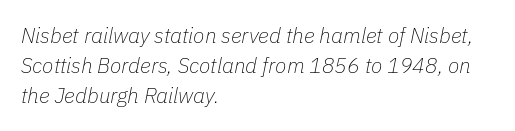
Baseline-to-baseline distance is the conventional proportion of letter height. Would a proofreader flag this as italicized? Yes. Spacing between characters is what you'd get straight out of the box. These lines stack with their left ends in a neat column. Decoration check: the copy has no underline.
